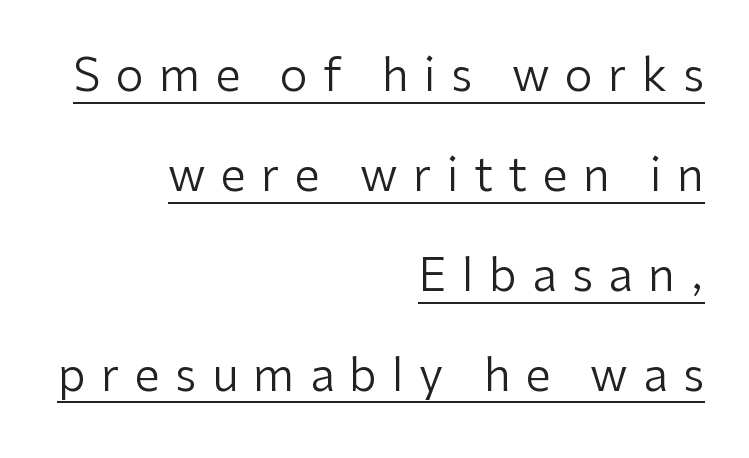
Q: Is the text bold? A: No.
Q: Is the text italic (slanted)? A: No, it is upright.
Q: Is the typeface a serif or a sans-serif typeface? A: Sans-serif.
Q: Is the text underlined? A: Yes.
Q: How is the paragraph aligned? A: Right-aligned.
Q: Is the spacing between letters normal or unusually wide? A: Unusually wide.
Q: Is the spacing between lines tight, normal or loose? A: Loose.
Q: Width (condensed, normal, or wide)? A: Normal.
Q: Stroke contrast? A: Low.
Q: x-height? A: Medium.
Q: Monospaced? A: No.
